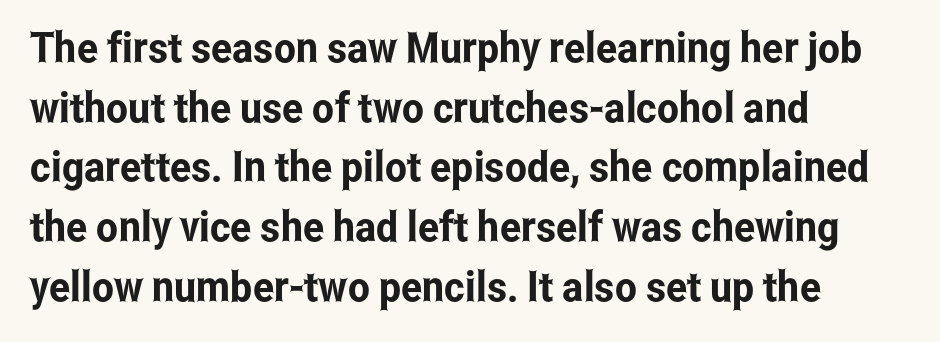
The image shows 42 px condensed sans-serif type, upright; set left-aligned, normal line spacing (1.42x), normal letter spacing, not underlined; low stroke contrast and a medium x-height.
